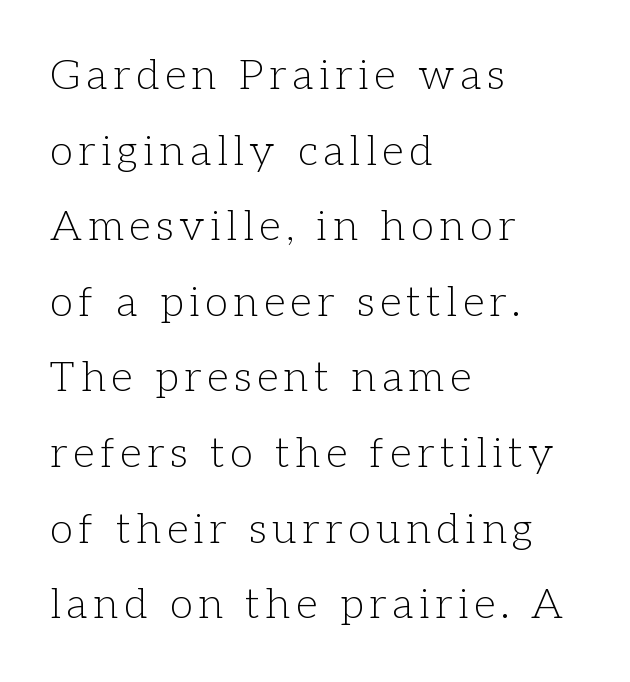
The image shows 42 px light serif type, upright; set left-aligned, line spacing 1.8x, not underlined; low stroke contrast and a medium x-height.
